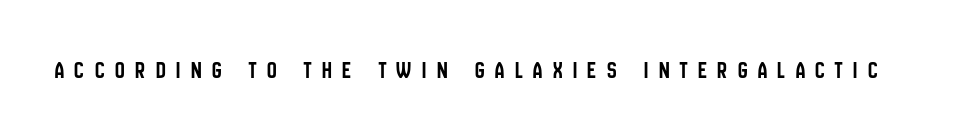
Compared with typical body copy, the letter spacing here is much looser. Ascenders rise straight up at ninety degrees. Clear beneath every line of the passage.
